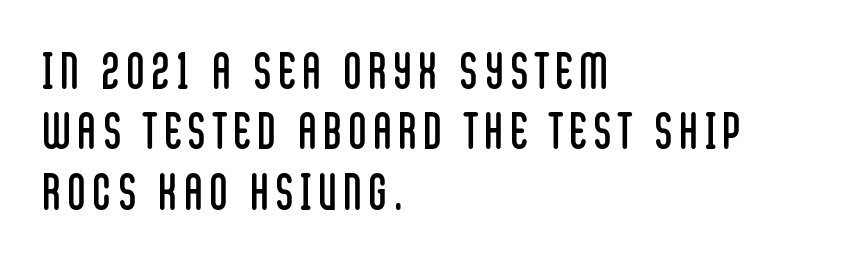
Q: Is the text bold? A: No.
Q: Is the text italic (slanted)? A: No, it is upright.
Q: Is the typeface a serif or a sans-serif typeface? A: Sans-serif.
Q: Is the text underlined? A: No.
Q: How is the paragraph aligned? A: Left-aligned.
Q: Width (condensed, normal, or wide)? A: Condensed.
Q: Stroke contrast? A: Low.
Q: x-height? A: Large.
Q: Monospaced? A: No.
